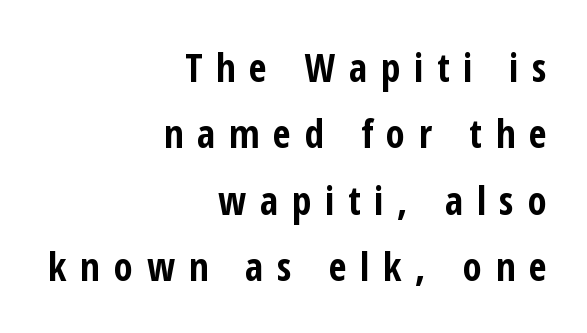
The letters are bold, with thick, heavy strokes. This is sans-serif lettering, the kind often seen on screens and signage. Between one letter and the next there's a generous, obvious gap. Notice how descenders clear the ascenders below comfortably — that's standard leading.
